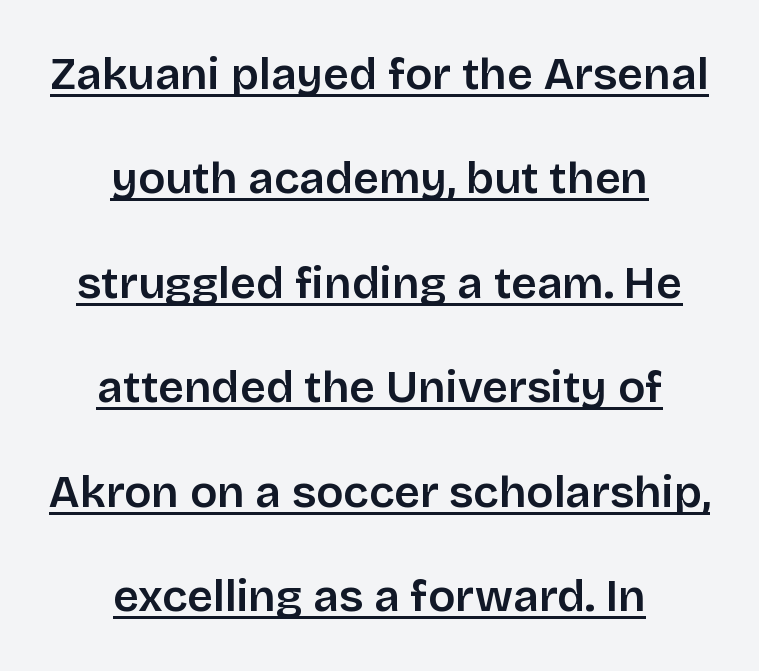
Q: Is the text italic (slanted)? A: No, it is upright.
Q: Is the typeface a serif or a sans-serif typeface? A: Sans-serif.
Q: Is the text underlined? A: Yes.
Q: How is the paragraph aligned? A: Centered.
Q: Is the spacing between letters normal or unusually wide? A: Normal.
Q: Is the spacing between lines tight, normal or loose? A: Loose.
Q: Width (condensed, normal, or wide)? A: Normal.
Q: Stroke contrast? A: Low.
Q: x-height? A: Large.
Q: Monospaced? A: No.
